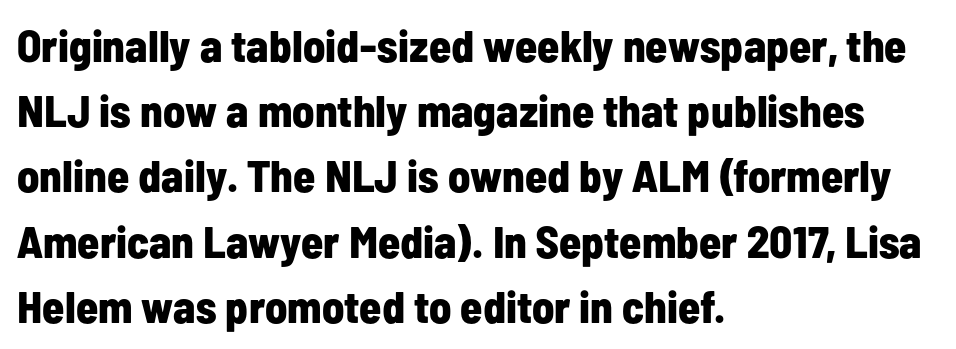
The image shows 45 px bold, condensed sans-serif type, upright; set left-aligned, normal line spacing (1.45x), normal letter spacing, not underlined; low stroke contrast and a medium x-height.
